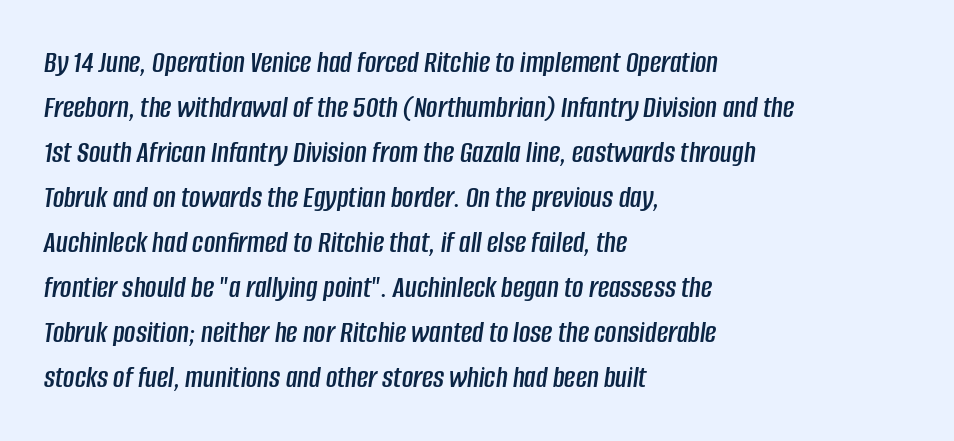
Q: Is the text italic (slanted)? A: Yes, it leans right by about 8 degrees.
Q: Is the text underlined? A: No.
Q: How is the paragraph aligned? A: Left-aligned.
Q: Is the spacing between letters normal or unusually wide? A: Normal.
Q: Is the spacing between lines tight, normal or loose? A: Normal.
Q: Width (condensed, normal, or wide)? A: Condensed.
Q: Stroke contrast? A: Low.
Q: x-height? A: Large.
Q: Monospaced? A: No.
